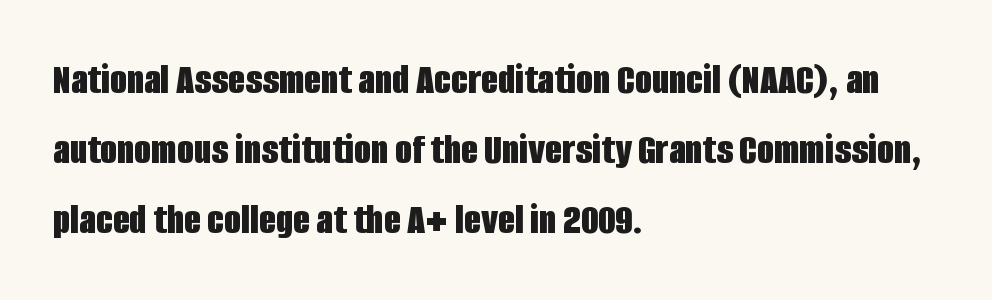
{"serif": "no", "italic": "no", "bold": "yes", "weight": "bold", "width": "condensed", "stroke_contrast": "low", "x_height": "large", "monospaced": "no", "underline": "no", "align": "left", "line_spacing": "normal", "line_spacing_ratio": 1.59, "letter_spacing": "normal", "letter_spacing_em": 0.0, "glyph_px": 44}
